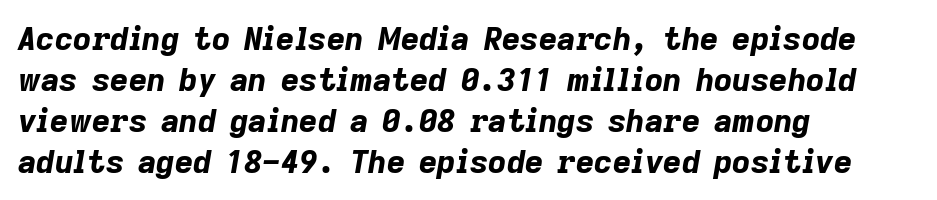
{"italic": "yes", "lean": "right", "slant_degrees": 9, "bold": "yes", "weight": "bold", "width": "normal", "stroke_contrast": "low", "x_height": "medium", "monospaced": "no", "underline": "no", "align": "left", "line_spacing": "normal", "line_spacing_ratio": 1.28, "letter_spacing": "normal", "letter_spacing_em": 0.0, "glyph_px": 32}
